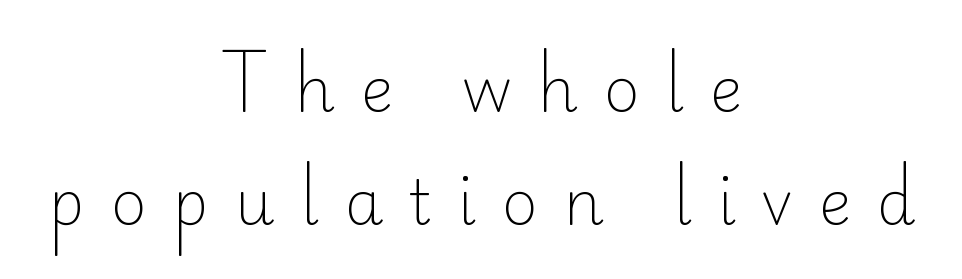
Nothing heavy about these letters — not bold at all. Display-style spreading of the glyphs; the letterfit is very open. Reading down the block, each line starts at a different indent, mirrored at its end. The rendering shows plain stroke endings on the letterforms — a sans-serif design. The passage shown is typed in a proportional face where columns would drift. Glance below the letters and you will spot only blank space.
